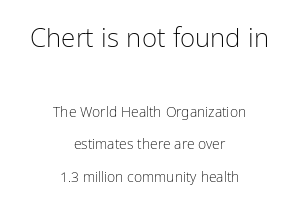
Short and long lines alike share a common midpoint. Compared with typical paragraphs, the rows here are farther apart. Posture: straight, roman, zero tilt. No extra tracking has been applied to these lines. Is the stroke heavy? The answer is a plain regular-or-lighter.
